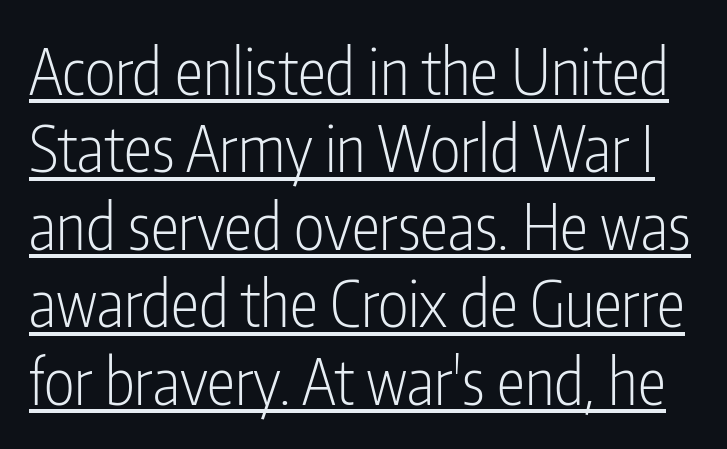
Q: Is the text bold? A: No.
Q: Is the text italic (slanted)? A: No, it is upright.
Q: Is the typeface a serif or a sans-serif typeface? A: Sans-serif.
Q: Is the text underlined? A: Yes.
Q: Is the spacing between letters normal or unusually wide? A: Normal.
Q: Width (condensed, normal, or wide)? A: Condensed.
Q: Stroke contrast? A: Low.
Q: x-height? A: Medium.
Q: Monospaced? A: No.
